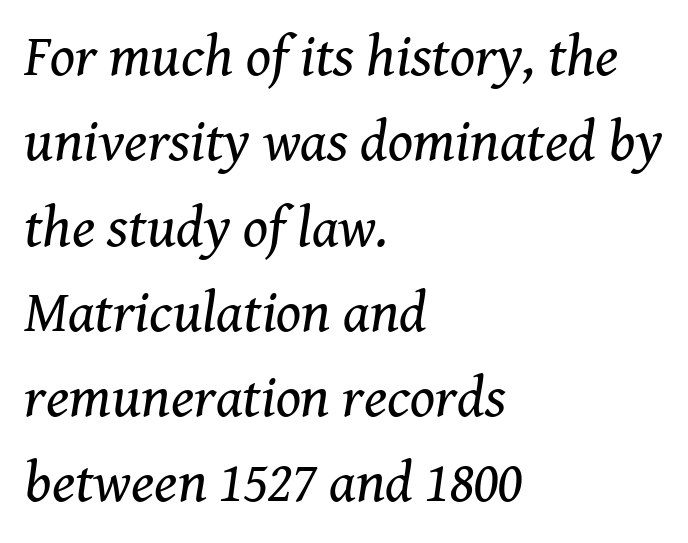
{"serif": "yes", "italic": "yes", "lean": "right", "slant_degrees": 8, "bold": "no", "weight": "regular", "width": "normal", "stroke_contrast": "medium", "x_height": "medium", "monospaced": "no", "underline": "no", "align": "left", "line_spacing": "normal", "line_spacing_ratio": 1.47, "letter_spacing": "normal", "letter_spacing_em": 0.0, "glyph_px": 58}
